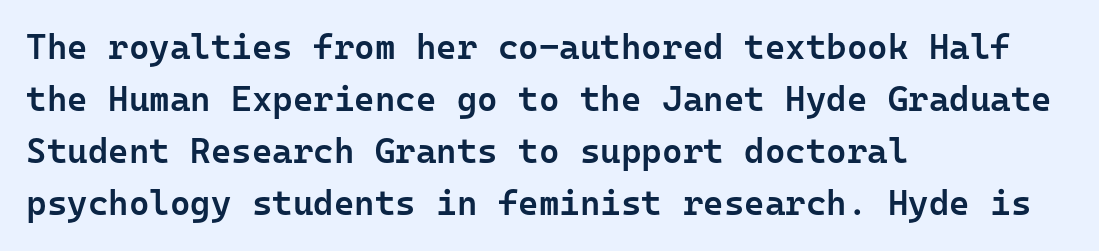
{"serif": "no", "italic": "no", "bold": "semi", "weight": "semibold", "width": "normal", "stroke_contrast": "low", "x_height": "medium", "monospaced": "yes", "underline": "no", "align": "left", "line_spacing": "normal", "line_spacing_ratio": 1.49, "letter_spacing": "normal", "letter_spacing_em": 0.0, "glyph_px": 35}
